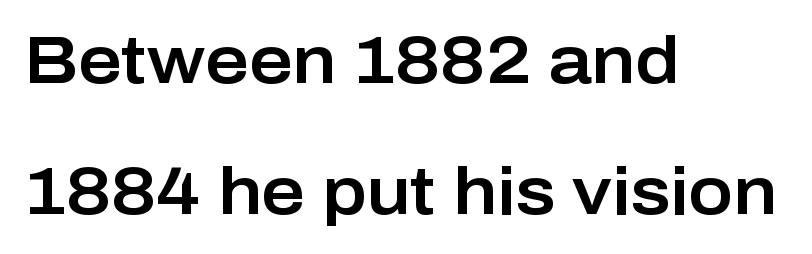
The image shows 67 px sans-serif type, upright; set left-aligned, loose line spacing (1.96x), normal letter spacing, not underlined; low stroke contrast and a medium x-height.
